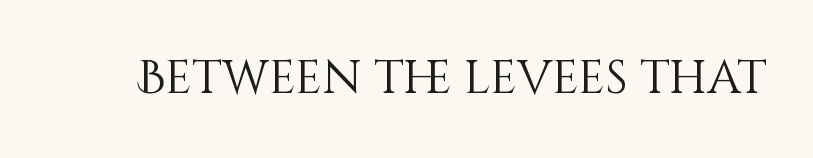
The image shows 47 px light type, upright; set normal letter spacing, not underlined; medium stroke contrast and a large x-height.
